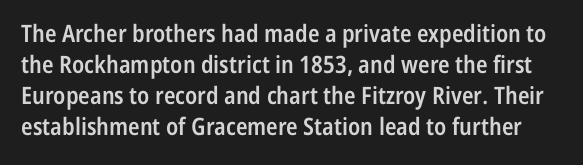
The image shows 24 px text type, upright; set normal line spacing (1.29x), normal letter spacing, not underlined.
